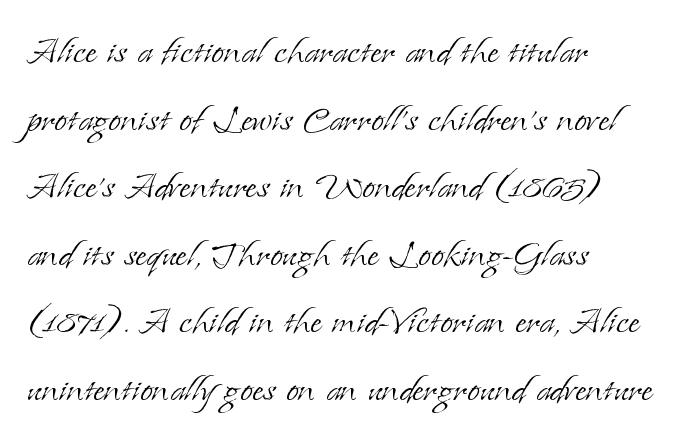
The area under the type is left untouched. Tracking value appears to be zero — textbook default spacing. These lines are rendered in a variable-pitch font. Yep, those are serifs on the letters.
